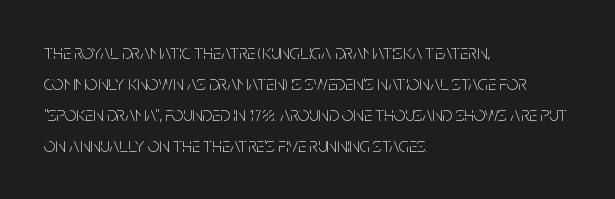
Q: Is the text bold? A: No.
Q: Is the text italic (slanted)? A: No, it is upright.
Q: Is the text underlined? A: No.
Q: How is the paragraph aligned? A: Left-aligned.
Q: Is the spacing between letters normal or unusually wide? A: Normal.
Q: Is the spacing between lines tight, normal or loose? A: Normal.
